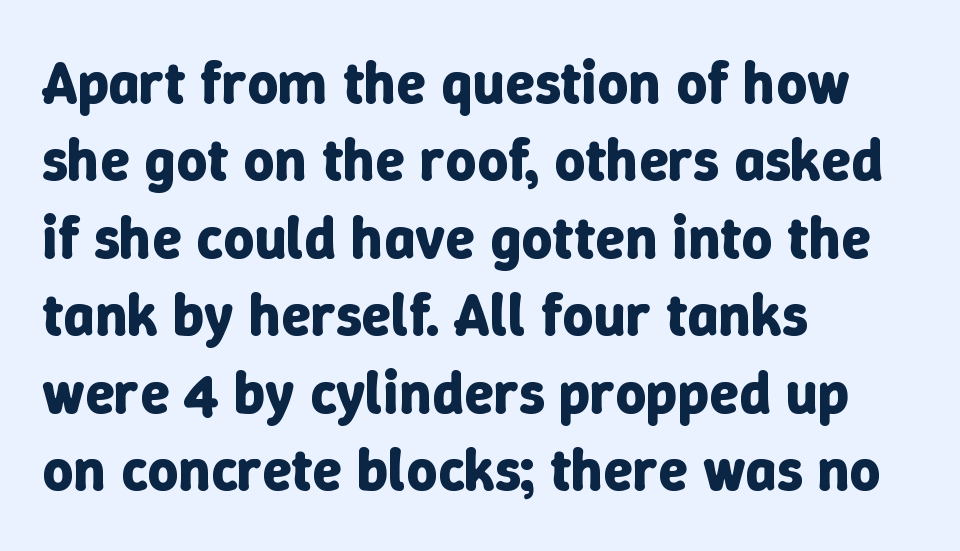
The rendering uses natural spacing where letterforms have individual widths. All the whitespace from short lines collects on the right. Line spacing here is normal. Characters remain perfectly vertical along every line.
